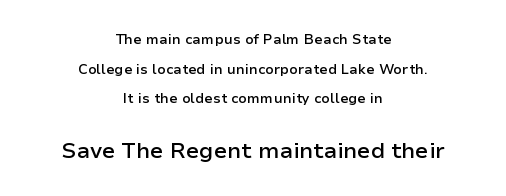
The image shows 22 px text type, upright; set centered, loose line spacing (2.11x), normal letter spacing, not underlined; the second (bottom) block is 1.57x larger.
